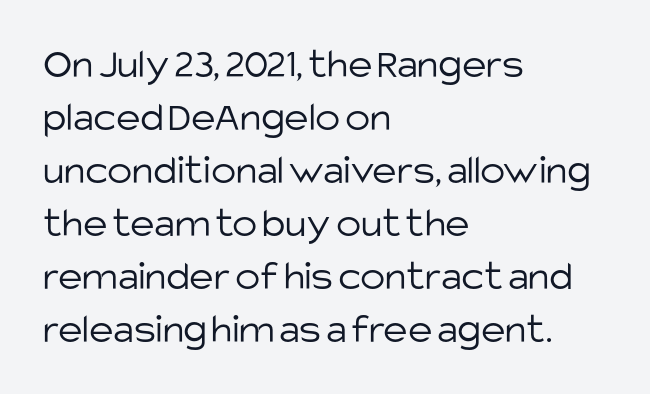
The image shows 42 px light sans-serif type, upright; set left-aligned, normal line spacing (1.26x), normal letter spacing, not underlined; low stroke contrast and a large x-height.
